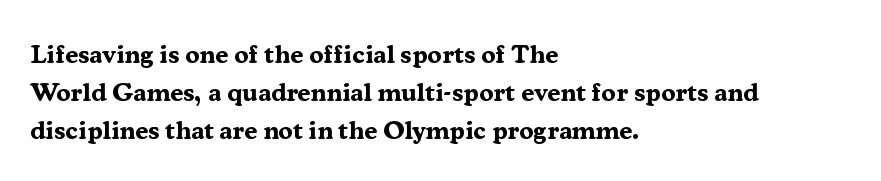
Q: Is the text bold? A: Yes.
Q: Is the text italic (slanted)? A: No, it is upright.
Q: Is the text underlined? A: No.
Q: How is the paragraph aligned? A: Left-aligned.
Q: Is the spacing between letters normal or unusually wide? A: Normal.
Q: Is the spacing between lines tight, normal or loose? A: Normal.
